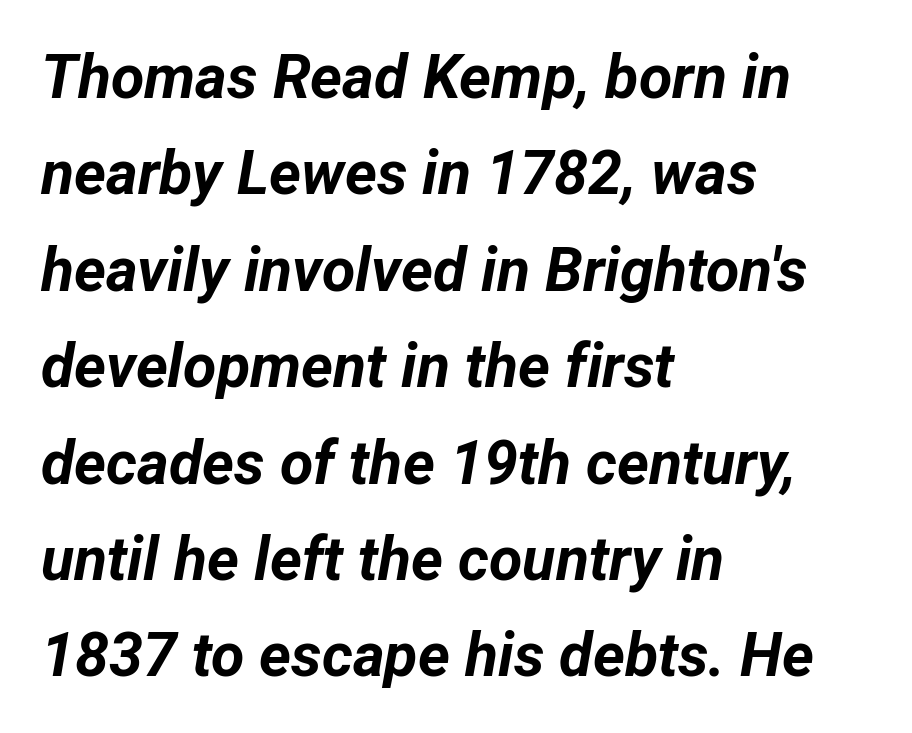
Q: Is the text bold? A: Yes.
Q: Is the text italic (slanted)? A: Yes, it leans right by about 12 degrees.
Q: Is the text underlined? A: No.
Q: How is the paragraph aligned? A: Left-aligned.
Q: Is the spacing between letters normal or unusually wide? A: Normal.
Q: Is the spacing between lines tight, normal or loose? A: Normal.
Q: Width (condensed, normal, or wide)? A: Normal.
Q: Stroke contrast? A: Low.
Q: x-height? A: Medium.
Q: Monospaced? A: No.
